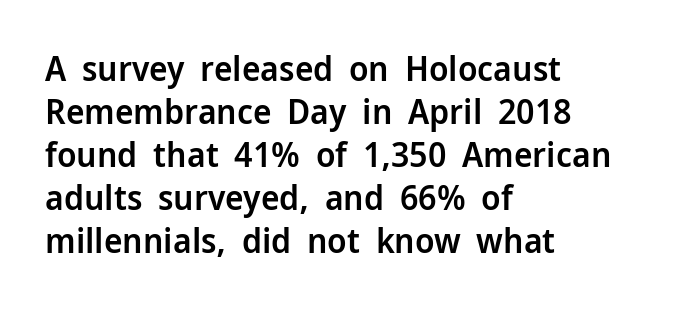
Q: Is the text bold? A: Semi-bold.
Q: Is the text italic (slanted)? A: No, it is upright.
Q: Is the typeface a serif or a sans-serif typeface? A: Sans-serif.
Q: Is the text underlined? A: No.
Q: How is the paragraph aligned? A: Left-aligned.
Q: Is the spacing between letters normal or unusually wide? A: Normal.
Q: Width (condensed, normal, or wide)? A: Normal.
Q: Stroke contrast? A: Low.
Q: x-height? A: Medium.
Q: Monospaced? A: No.
